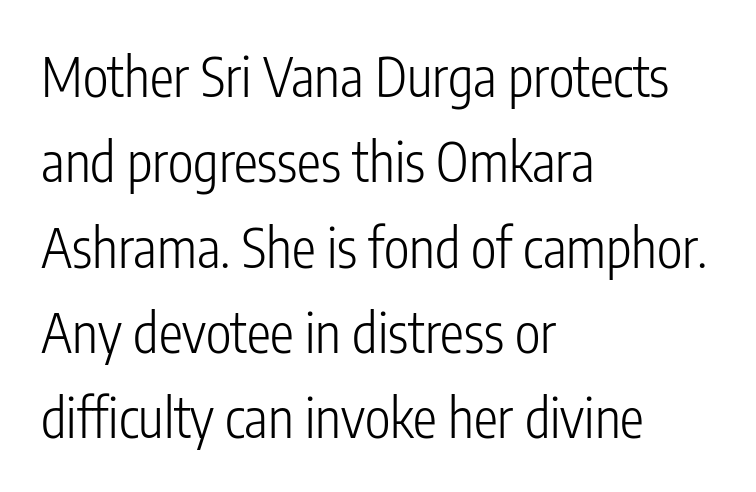
The image shows 54 px light, condensed sans-serif type, upright; set left-aligned, normal line spacing (1.58x), normal letter spacing, not underlined; low stroke contrast and a medium x-height.
